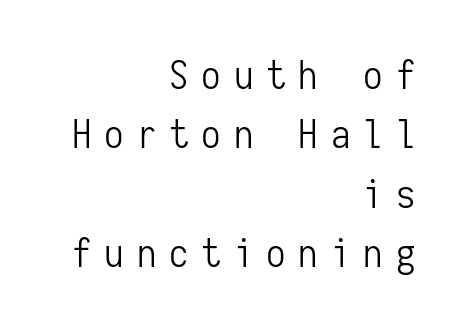
Q: Is the text bold? A: No.
Q: Is the text italic (slanted)? A: No, it is upright.
Q: Is the typeface a serif or a sans-serif typeface? A: Sans-serif.
Q: Is the text underlined? A: No.
Q: How is the paragraph aligned? A: Right-aligned.
Q: Is the spacing between letters normal or unusually wide? A: Unusually wide.
Q: Is the spacing between lines tight, normal or loose? A: Normal.
Q: Width (condensed, normal, or wide)? A: Condensed.
Q: Stroke contrast? A: Low.
Q: x-height? A: Medium.
Q: Monospaced? A: Yes.
